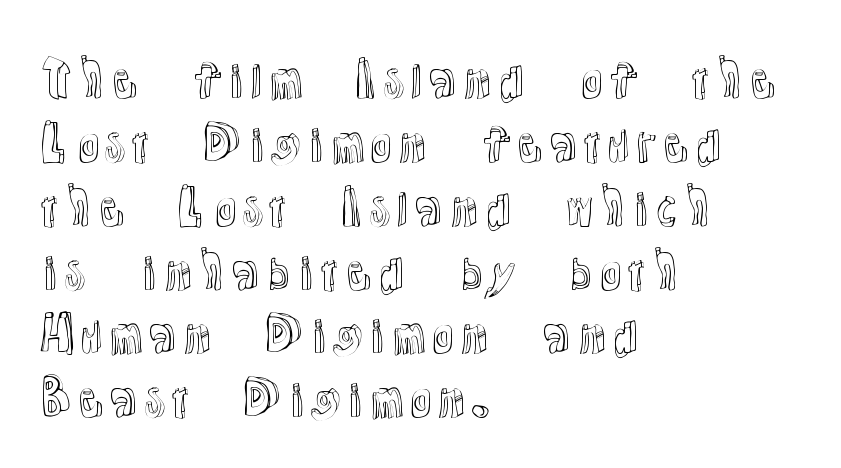
The face used here is proportionally spaced, like ordinary book or web type. The typesetter chose a ragged-right arrangement here. The words here are not underlined. The font's upright variant was chosen for this text.
